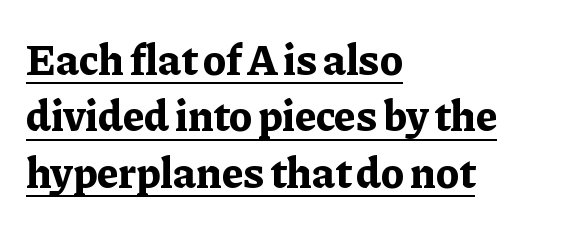
Q: Is the text bold? A: Yes.
Q: Is the text italic (slanted)? A: No, it is upright.
Q: Is the typeface a serif or a sans-serif typeface? A: Serif.
Q: Is the text underlined? A: Yes.
Q: How is the paragraph aligned? A: Left-aligned.
Q: Is the spacing between letters normal or unusually wide? A: Normal.
Q: Is the spacing between lines tight, normal or loose? A: Normal.
Q: Width (condensed, normal, or wide)? A: Normal.
Q: Stroke contrast? A: Low.
Q: x-height? A: Medium.
Q: Monospaced? A: No.
